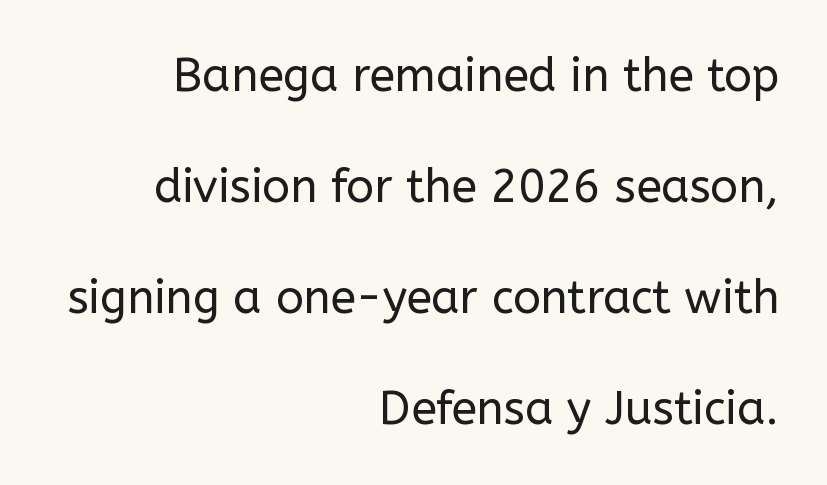
Q: Is the text bold? A: No.
Q: Is the text italic (slanted)? A: No, it is upright.
Q: Is the typeface a serif or a sans-serif typeface? A: Sans-serif.
Q: Is the text underlined? A: No.
Q: How is the paragraph aligned? A: Right-aligned.
Q: Is the spacing between letters normal or unusually wide? A: Normal.
Q: Is the spacing between lines tight, normal or loose? A: Loose.
Q: Width (condensed, normal, or wide)? A: Normal.
Q: Stroke contrast? A: Low.
Q: x-height? A: Medium.
Q: Monospaced? A: No.
